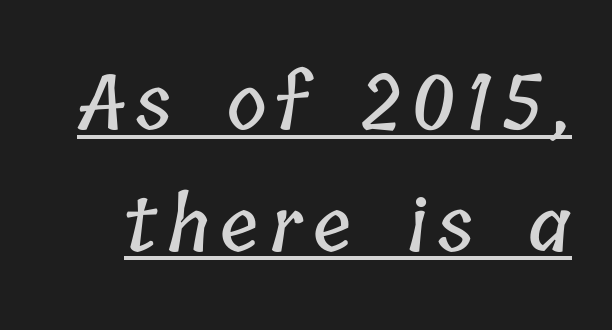
{"width": "condensed", "stroke_contrast": "low", "x_height": "medium", "monospaced": "no", "underline": "yes", "line_spacing": "normal", "line_spacing_ratio": 1.6, "glyph_px": 76}
